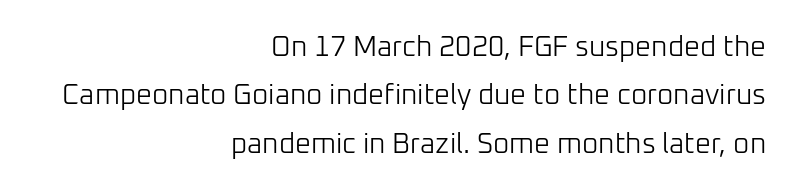
The image shows 28 px light sans-serif type, upright; set right-aligned, line spacing 1.73x, normal letter spacing, not underlined; low stroke contrast and a medium x-height.
